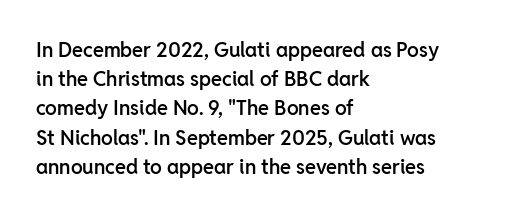
{"italic": "no", "bold": "semi", "underline": "no", "align": "left", "line_spacing": "normal", "line_spacing_ratio": 1.46, "letter_spacing": "normal", "letter_spacing_em": 0.0, "glyph_px": 20}
